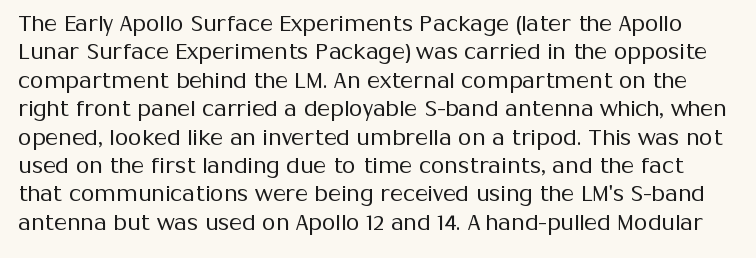
{"italic": "no", "bold": "no", "underline": "no", "line_spacing": "normal", "line_spacing_ratio": 1.29, "letter_spacing": "normal", "letter_spacing_em": 0.0, "glyph_px": 22}
